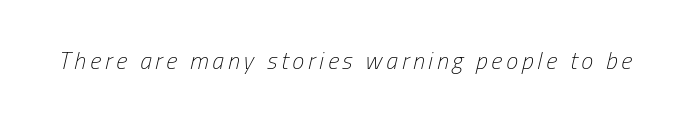
Q: Is the text bold? A: No.
Q: Is the text italic (slanted)? A: Yes, it leans right by about 13 degrees.
Q: Is the text underlined? A: No.
